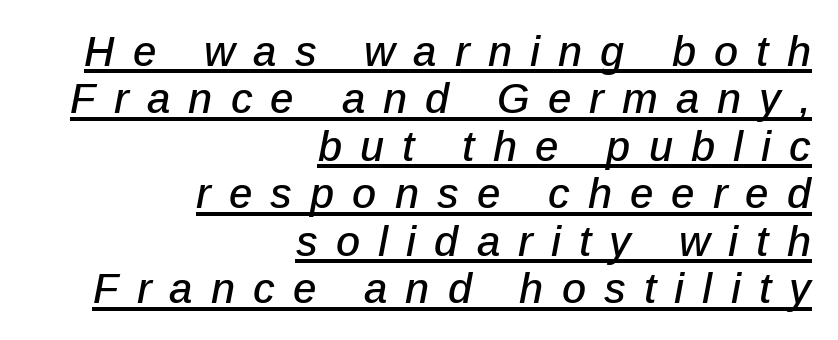
{"italic": "yes", "lean": "right", "slant_degrees": 12, "width": "normal", "stroke_contrast": "low", "x_height": "medium", "monospaced": "no", "underline": "yes", "align": "right", "line_spacing": "tight", "line_spacing_ratio": 1.13, "letter_spacing": "wide", "letter_spacing_em": 0.43, "glyph_px": 42}
